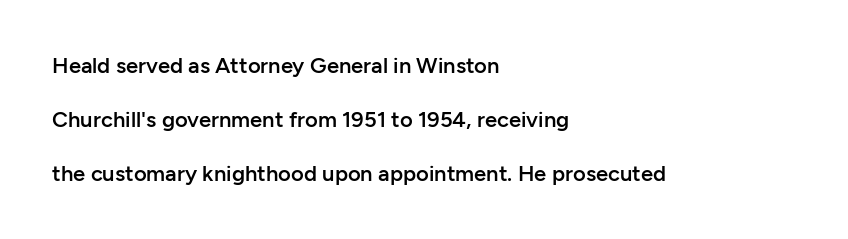
The image shows 22 px text type, upright; set left-aligned, loose line spacing (2.45x), normal letter spacing, not underlined.
